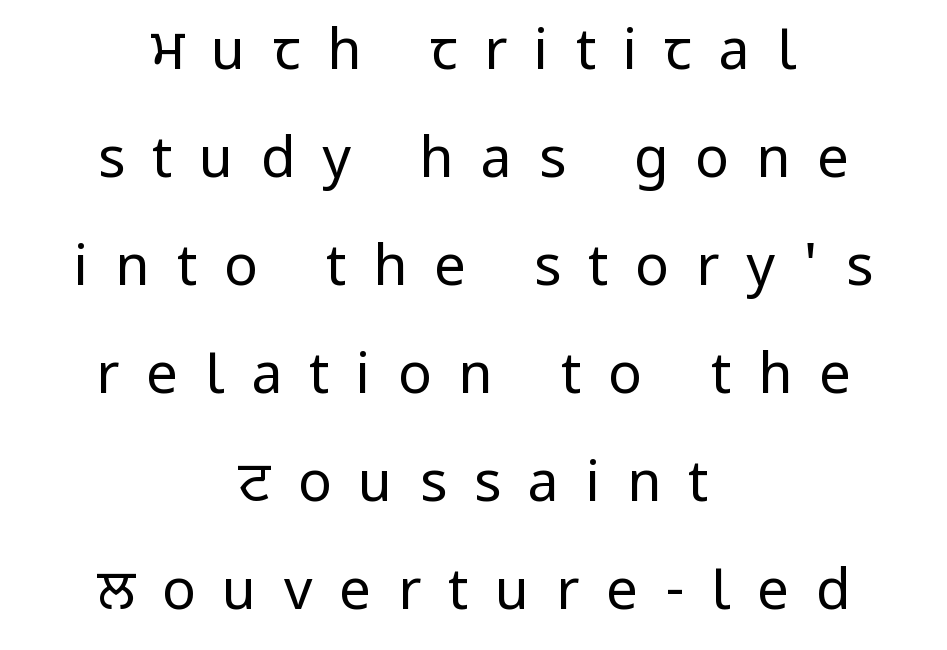
This sample uses an upright cut, with every glyph sitting square on the baseline. Does the leading feel generous? Absolutely, it's lavish. Descender tails drop into unmarked territory. Is this a sans? Yes — the strokes have no serifs. A light-to-regular cut is what we see here.
